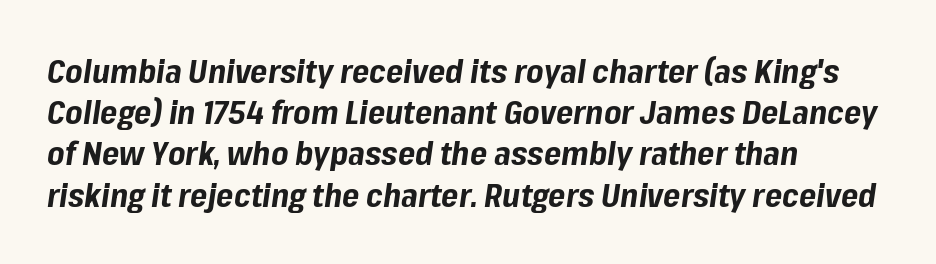
An italicized treatment has been applied to the whole sample. The paragraph shown leans on its left margin. Descenders hang freely into open space. The passage shown has conventional tracking throughout. You could not count columns in this text — the font is proportionally spaced. Quick note: interline space is typical.
